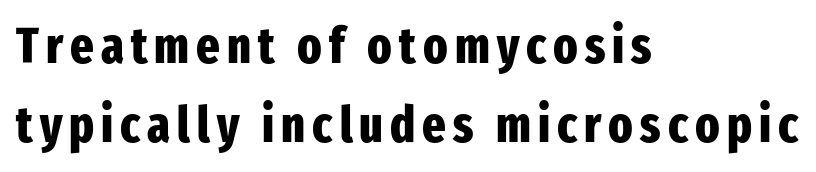
{"serif": "no", "italic": "no", "bold": "yes", "weight": "heavy", "width": "condensed", "stroke_contrast": "low", "x_height": "medium", "monospaced": "no", "underline": "no", "align": "left", "line_spacing": "normal", "line_spacing_ratio": 1.58, "glyph_px": 50}
